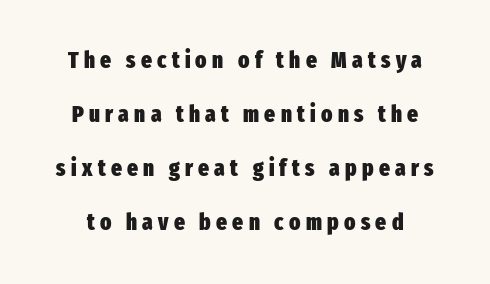
The image shows 23 px bold type, upright; set loose line spacing (2.35x), unusually wide letter spacing (+0.23 em), not underlined.
